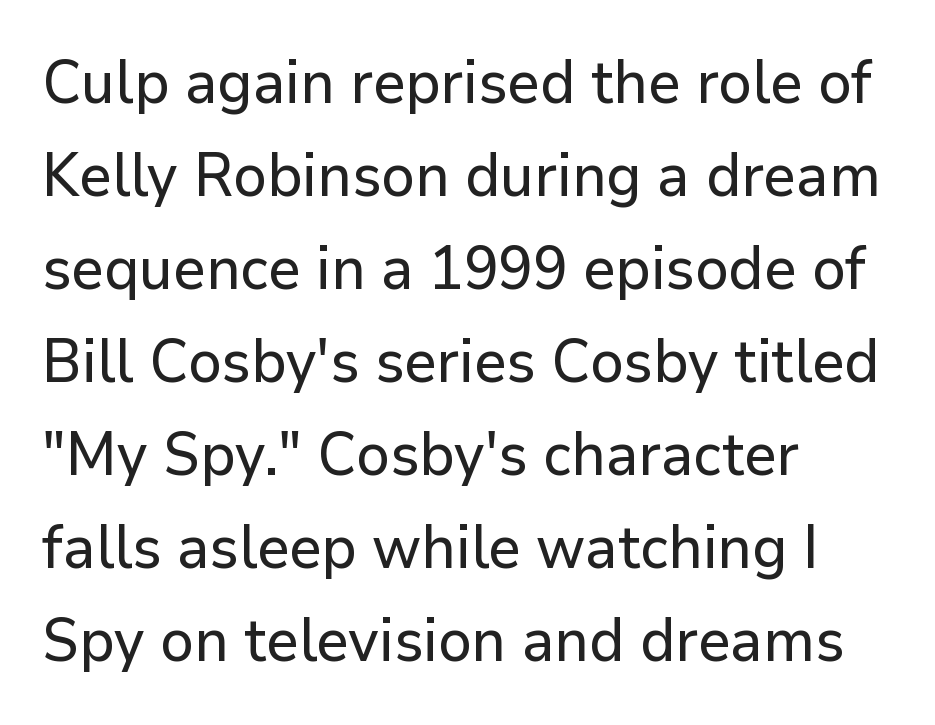
Q: Is the text italic (slanted)? A: No, it is upright.
Q: Is the typeface a serif or a sans-serif typeface? A: Sans-serif.
Q: Is the text underlined? A: No.
Q: How is the paragraph aligned? A: Left-aligned.
Q: Is the spacing between letters normal or unusually wide? A: Normal.
Q: Is the spacing between lines tight, normal or loose? A: Normal.
Q: Width (condensed, normal, or wide)? A: Normal.
Q: Stroke contrast? A: Low.
Q: x-height? A: Medium.
Q: Monospaced? A: No.
